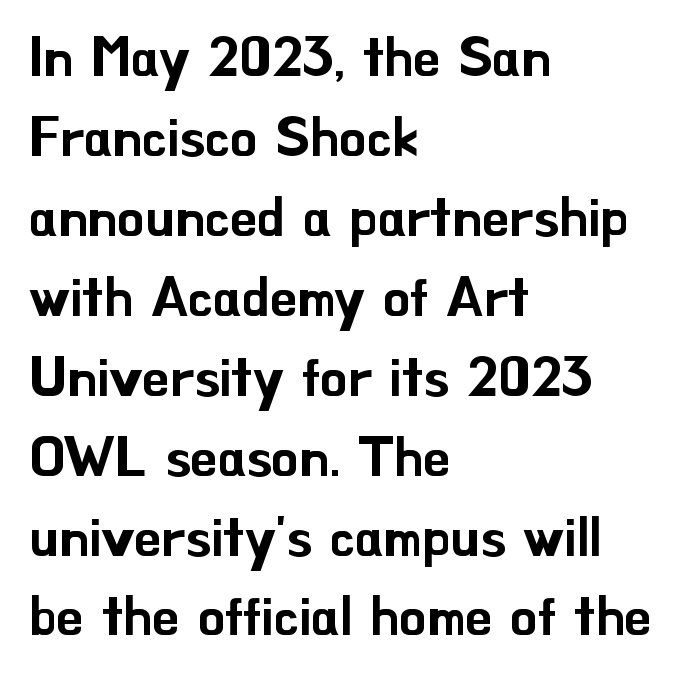
Ascenders rise straight up at ninety degrees. This sample keeps an unexceptional amount of space between lines. Here the designer chose a conventional face with non-uniform glyph widths. In terms of letterspacing, this is plain default setting. Are there feet on the stems? There aren't — it's a sans.
